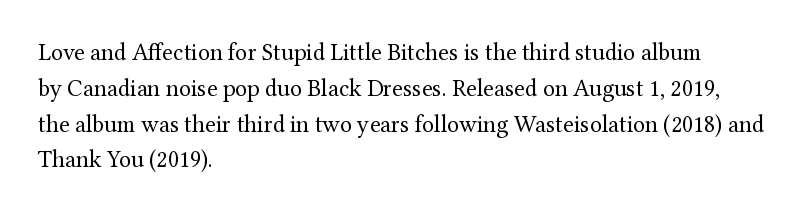
Q: Is the text bold? A: No.
Q: Is the text italic (slanted)? A: No, it is upright.
Q: Is the text underlined? A: No.
Q: How is the paragraph aligned? A: Left-aligned.
Q: Is the spacing between letters normal or unusually wide? A: Normal.
Q: Is the spacing between lines tight, normal or loose? A: Normal.
